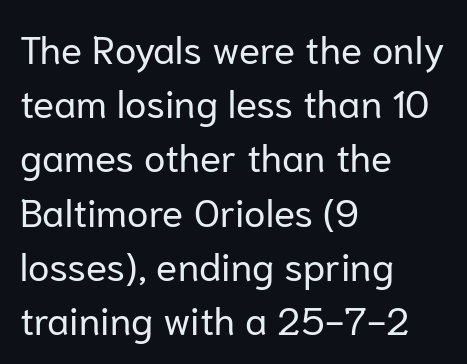
{"serif": "no", "italic": "no", "bold": "no", "weight": "regular", "width": "normal", "stroke_contrast": "low", "x_height": "medium", "monospaced": "no", "underline": "no", "align": "left", "line_spacing": "normal", "line_spacing_ratio": 1.39, "letter_spacing": "normal", "letter_spacing_em": 0.0, "glyph_px": 39}
